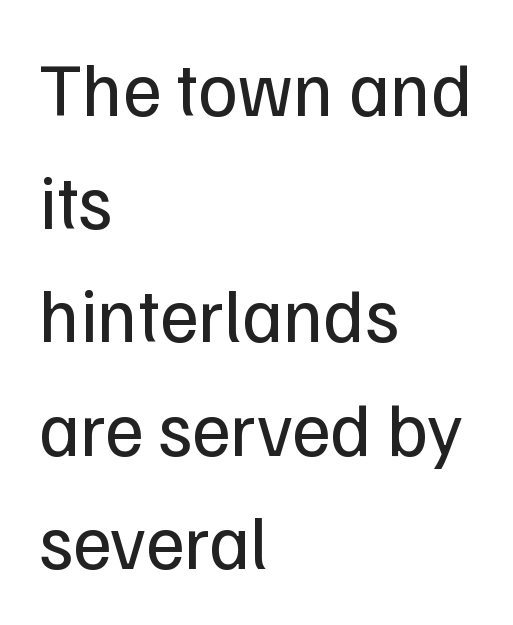
The type sits square on the baseline with zero lean. Honestly, the row spacing looks completely unremarkable. The face used here is a sans, in the tradition of grotesques and geometrics. Unmarked baselines from the first word to the last. Vertical stems look standard width or narrower in stroke. The type is set solid horizontally, with unmodified tracking.
